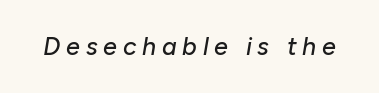
{"italic": "yes", "lean": "right", "slant_degrees": 10, "underline": "no", "letter_spacing": "wide", "letter_spacing_em": 0.23, "glyph_px": 25}
